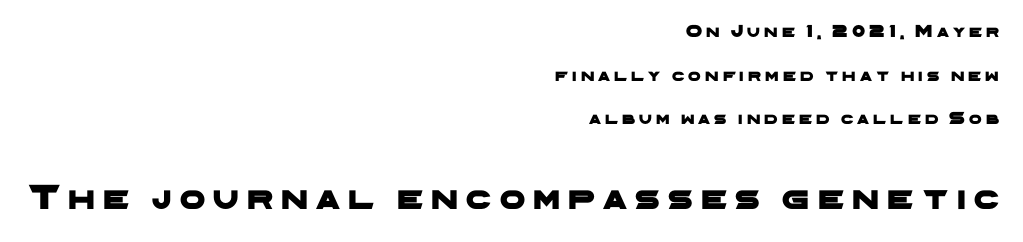
The image shows 36 px wide sans-serif type; set right-aligned, loose line spacing (2.43x), unusually wide letter spacing (+0.23 em), not underlined; the second (bottom) block is 2.0x larger; low stroke contrast and a medium x-height.
